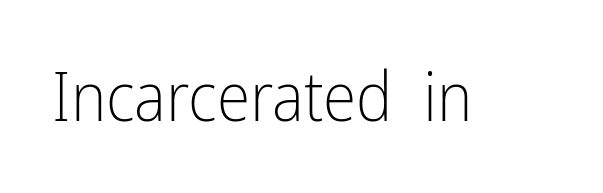
Q: Is the text bold? A: No.
Q: Is the text italic (slanted)? A: No, it is upright.
Q: Is the typeface a serif or a sans-serif typeface? A: Sans-serif.
Q: Is the text underlined? A: No.
Q: Is the spacing between letters normal or unusually wide? A: Normal.
Q: Width (condensed, normal, or wide)? A: Condensed.
Q: Stroke contrast? A: Low.
Q: x-height? A: Medium.
Q: Monospaced? A: No.
